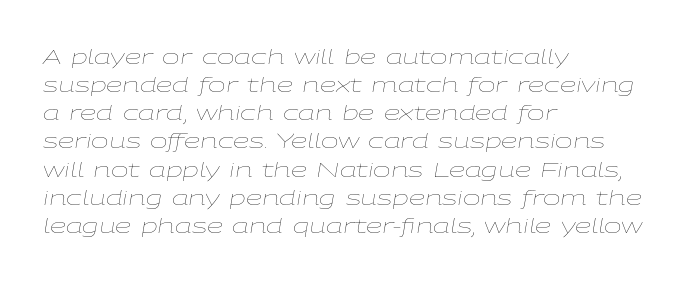
What stands out about the letter spacing? Nothing — it is the standard amount. What's the leading like? Ordinary, nothing unusual. Lines of text with bare space underneath. The text carries the slant typical of an italic or oblique font.
